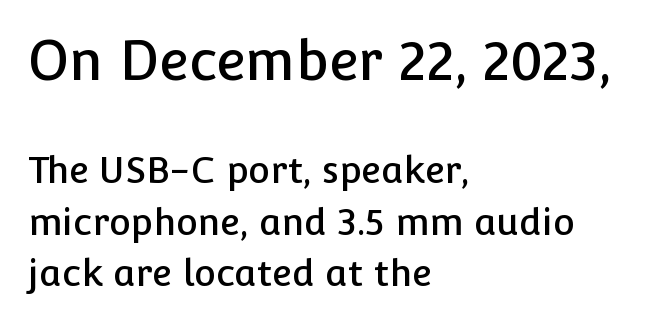
The image shows 55 px sans-serif type, upright; set left-aligned, normal line spacing (1.39x), normal letter spacing, not underlined; the first (top) block is 1.49x larger; low stroke contrast and a medium x-height.
